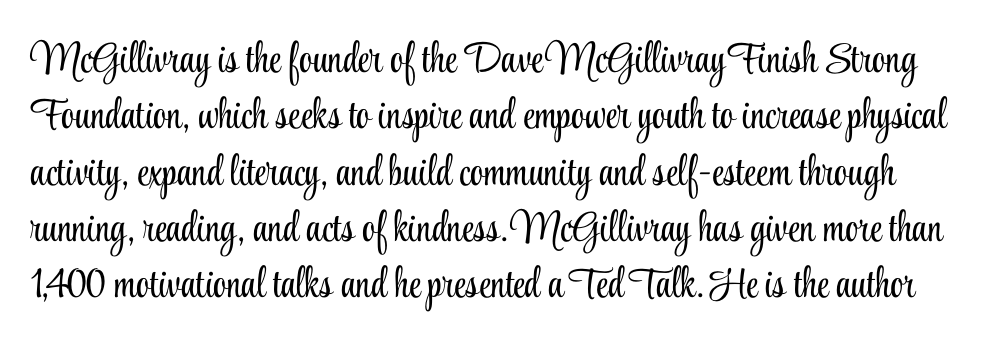
Little horizontal feet cap the strokes, marking this as serif type. In terms of letterspacing, this is plain default setting. Line spacing here is normal. Quick note: underline off. Heaviness? Minimal to ordinary, like unemphasized prose.
